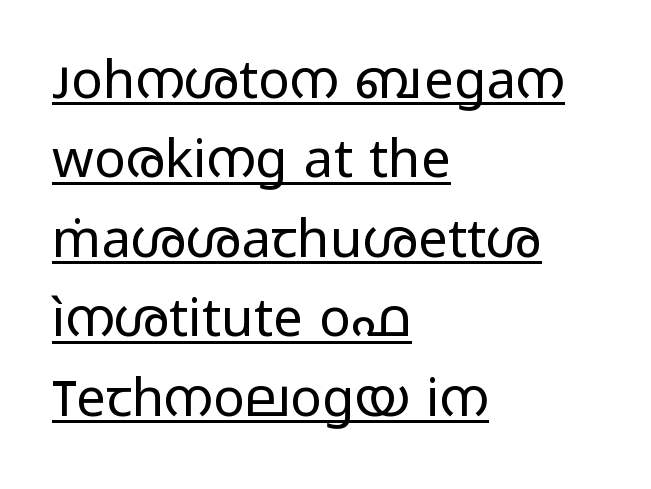
Q: Is the text bold? A: No.
Q: Is the text italic (slanted)? A: No, it is upright.
Q: Is the typeface a serif or a sans-serif typeface? A: Sans-serif.
Q: Is the text underlined? A: Yes.
Q: How is the paragraph aligned? A: Left-aligned.
Q: Is the spacing between letters normal or unusually wide? A: Normal.
Q: Is the spacing between lines tight, normal or loose? A: Normal.
Q: Width (condensed, normal, or wide)? A: Wide.
Q: Stroke contrast? A: Low.
Q: x-height? A: Medium.
Q: Monospaced? A: No.
